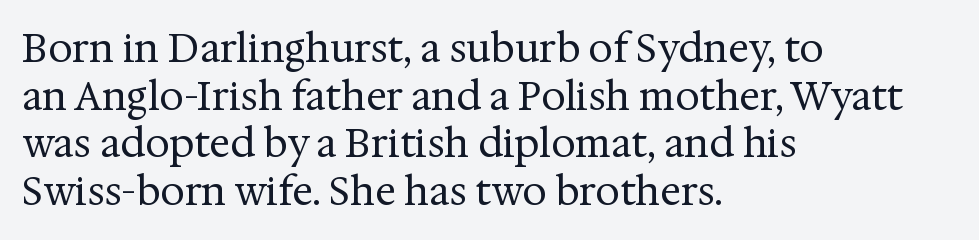
The image shows 39 px regular-weight serif type, upright; set left-aligned, line spacing 1.22x, normal letter spacing, not underlined; medium stroke contrast and a medium x-height.
